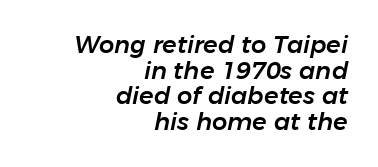
{"italic": "yes", "lean": "right", "slant_degrees": 11, "underline": "no", "align": "right", "line_spacing": "tight", "line_spacing_ratio": 1.07, "letter_spacing": "normal", "letter_spacing_em": 0.0, "glyph_px": 24}
